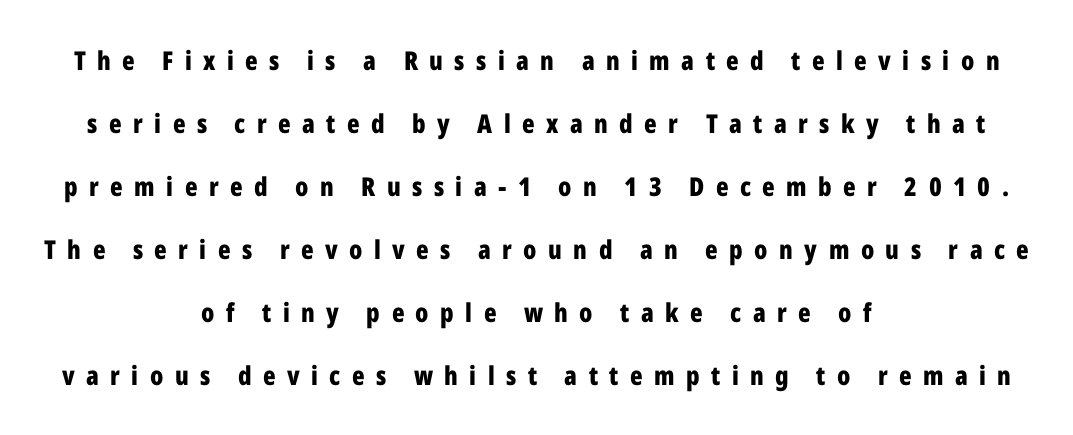
The image shows 26 px bold type, upright; set centered, loose line spacing (2.42x), unusually wide letter spacing (+0.44 em), not underlined.
